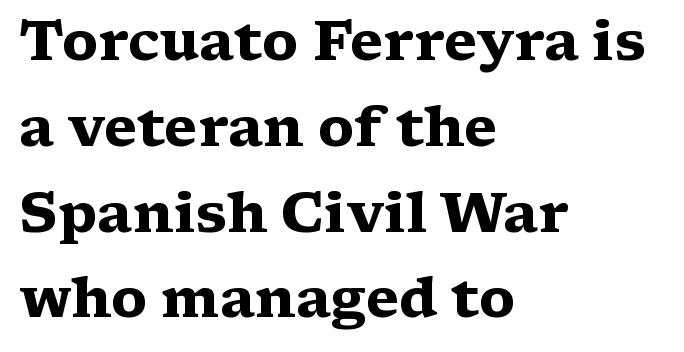
{"serif": "yes", "italic": "no", "bold": "yes", "weight": "heavy", "width": "wide", "stroke_contrast": "medium", "x_height": "medium", "monospaced": "no", "underline": "no", "align": "left", "line_spacing": "normal", "line_spacing_ratio": 1.56, "letter_spacing": "normal", "letter_spacing_em": 0.0, "glyph_px": 55}
